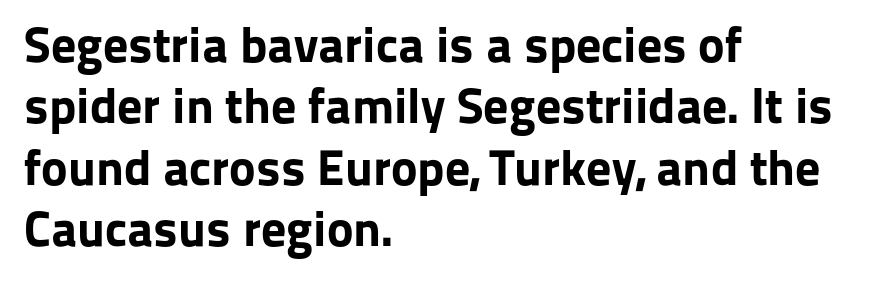
The image shows 50 px bold sans-serif type, upright; set left-aligned, line spacing 1.23x, normal letter spacing, not underlined; low stroke contrast and a medium x-height.
